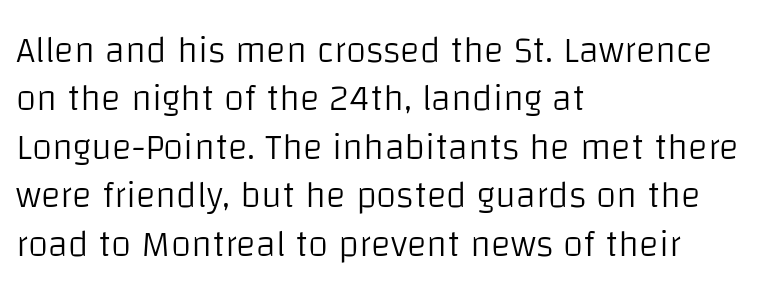
{"serif": "no", "italic": "no", "bold": "no", "weight": "light", "width": "normal", "stroke_contrast": "low", "x_height": "large", "monospaced": "no", "underline": "no", "align": "left", "line_spacing": "normal", "line_spacing_ratio": 1.31, "letter_spacing": "normal", "letter_spacing_em": 0.0, "glyph_px": 37}
